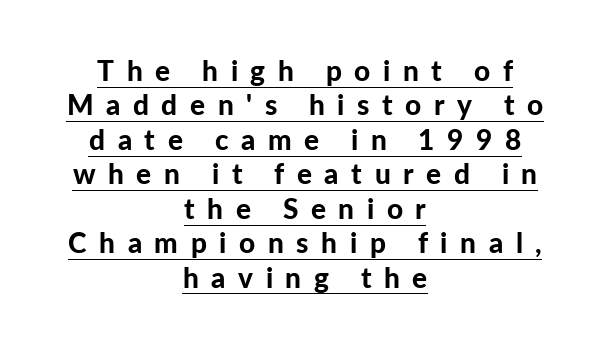
The letterforms stand isolated, each surrounded by extra space. Visually the block forms a symmetrical silhouette, jagged on both flanks. Examine the stroke ends and you'll find no serifs. The face used here is proportionally spaced, like ordinary book or web type. Underline: present.
